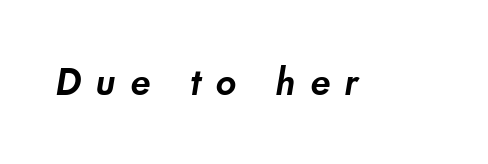
Q: Is the typeface a serif or a sans-serif typeface? A: Sans-serif.
Q: Is the text underlined? A: No.
Q: Is the spacing between letters normal or unusually wide? A: Unusually wide.
Q: Width (condensed, normal, or wide)? A: Normal.
Q: Stroke contrast? A: Low.
Q: x-height? A: Small.
Q: Monospaced? A: No.
